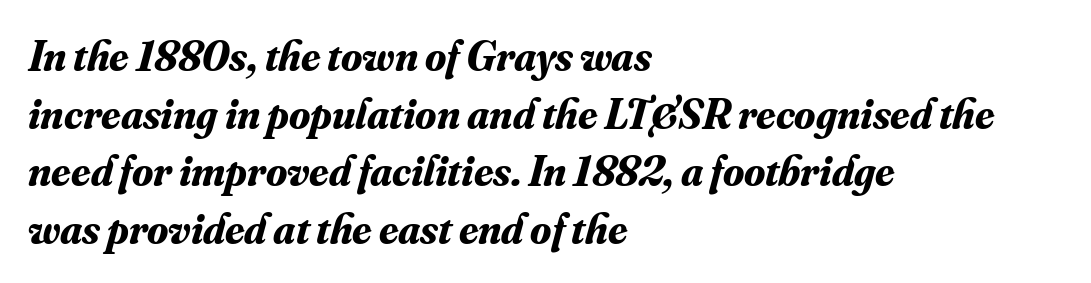
{"serif": "yes", "italic": "yes", "lean": "right", "slant_degrees": 16, "bold": "yes", "weight": "bold", "width": "normal", "stroke_contrast": "medium", "x_height": "small", "monospaced": "no", "underline": "no", "align": "left", "line_spacing": "normal", "line_spacing_ratio": 1.34, "letter_spacing": "normal", "letter_spacing_em": 0.0, "glyph_px": 43}
